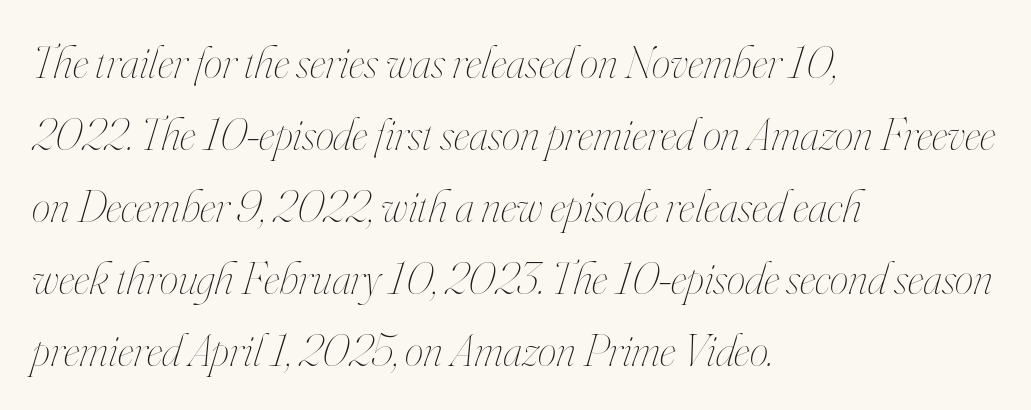
Q: Is the text bold? A: No.
Q: Is the text italic (slanted)? A: Yes, it leans right by about 16 degrees.
Q: Is the text underlined? A: No.
Q: How is the paragraph aligned? A: Left-aligned.
Q: Is the spacing between letters normal or unusually wide? A: Normal.
Q: Is the spacing between lines tight, normal or loose? A: Normal.
Q: Width (condensed, normal, or wide)? A: Condensed.
Q: Stroke contrast? A: High.
Q: x-height? A: Small.
Q: Monospaced? A: No.
